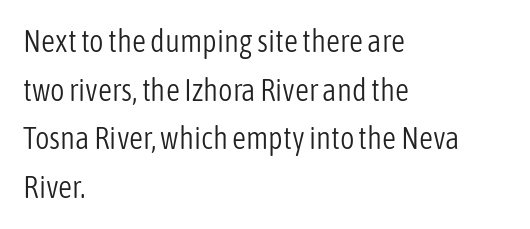
This sample uses an upright cut, with every glyph sitting square on the baseline. A bare baseline throughout the passage. Tracking here is standard; glyphs follow each other at the usual distance. The characters display no serif detailing; their extremities are plain. Note the varied advance widths — an 'i' is clearly narrower than an 'm'.
